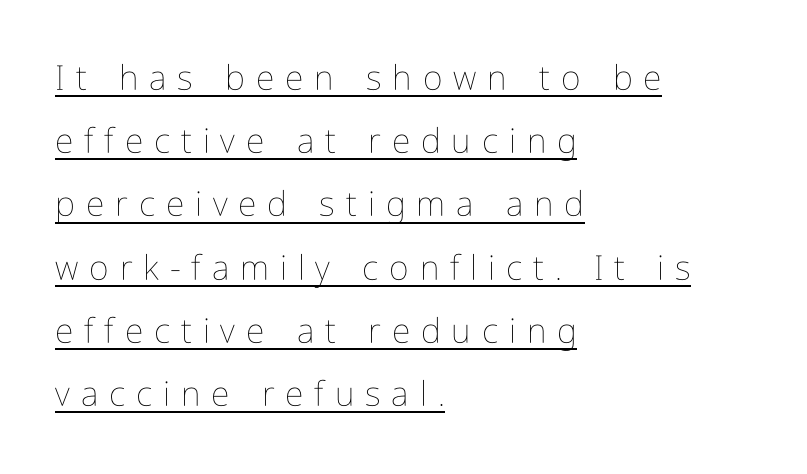
Ascenders rise straight up at ninety degrees. This reads as an unemphasized weight, regular at the heaviest. Here the designer chose a conventional face with non-uniform glyph widths. Quick note: underline on.
